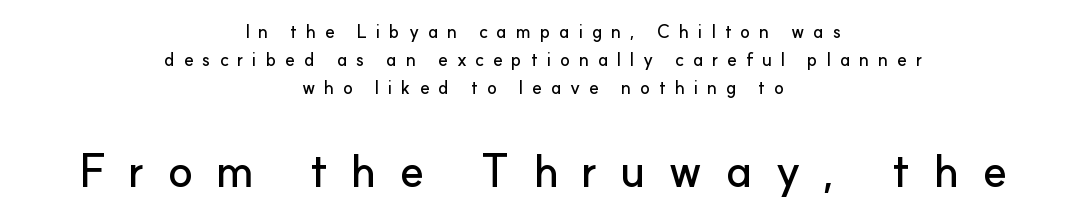
{"serif": "no", "italic": "no", "width": "normal", "stroke_contrast": "low", "x_height": "small", "monospaced": "no", "underline": "no", "align": "center", "line_spacing": "normal", "line_spacing_ratio": 1.56, "letter_spacing": "wide", "letter_spacing_em": 0.49, "larger_block": "second", "size_ratio": 2.56, "glyph_px": 46}
